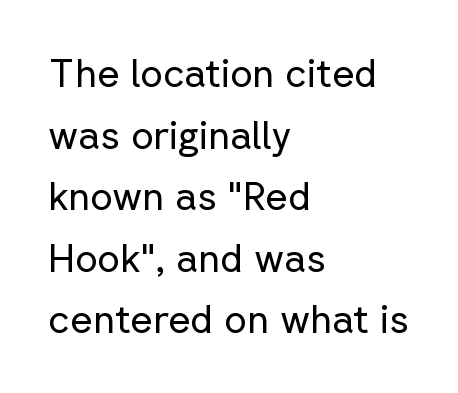
No letter is thick-stroked: the sample isn't bold. A bare baseline throughout the passage. Every stem runs plumb, perpendicular to the baseline. This is sans-serif lettering, the kind often seen on screens and signage. Evenly set lines give the paragraph a standard silhouette. Caption: standard tracking, unaltered.
